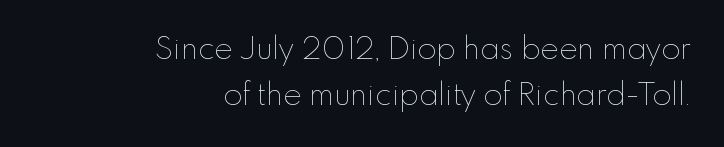
Q: Is the text bold? A: No.
Q: Is the text italic (slanted)? A: No, it is upright.
Q: Is the text underlined? A: No.
Q: How is the paragraph aligned? A: Right-aligned.
Q: Is the spacing between letters normal or unusually wide? A: Normal.
Q: Is the spacing between lines tight, normal or loose? A: Normal.
Q: Width (condensed, normal, or wide)? A: Normal.
Q: Stroke contrast? A: Low.
Q: x-height? A: Small.
Q: Monospaced? A: No.
